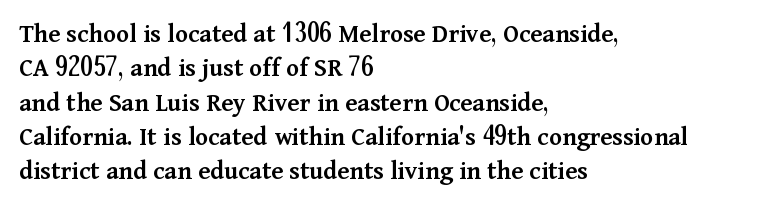
{"italic": "no", "bold": "semi", "underline": "no", "align": "left", "line_spacing": "normal", "line_spacing_ratio": 1.27, "letter_spacing": "normal", "letter_spacing_em": 0.0, "glyph_px": 27}
